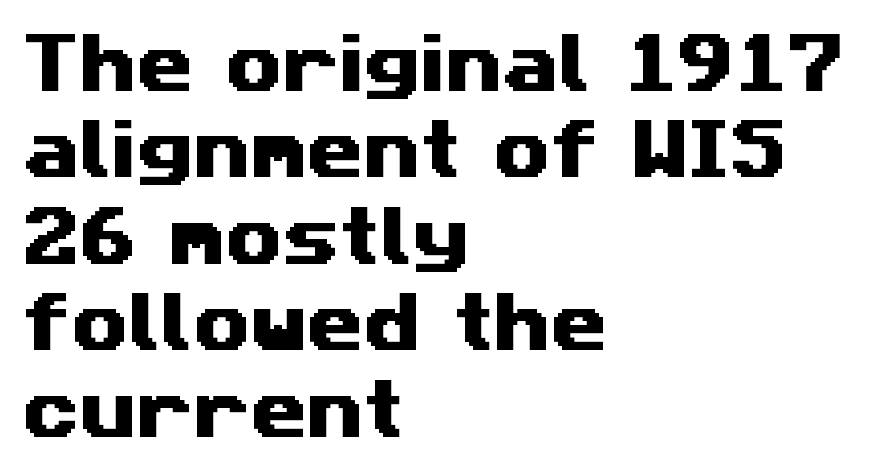
Classification — sans serif. Short note: letters normally spaced. You could not count columns in this text — the font is proportionally spaced. The glyphs are unaccompanied by any horizontal stroke below them.
